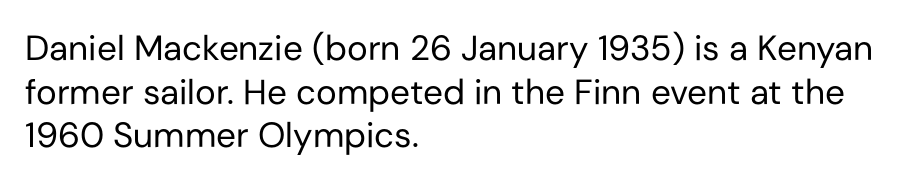
Caption: face not bold, strokes unweighted. This sample has the flowing, uneven cadence of proportional lettering. Serifs: no, the terminals of the letterforms are clean. Nobody drew a line under any word here.
